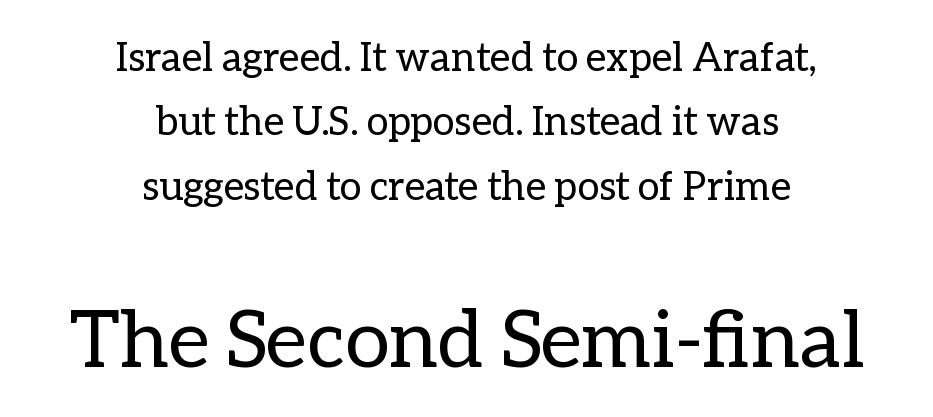
The image shows 80 px regular-weight type, upright; set centered, normal line spacing (1.61x), normal letter spacing, not underlined; the second (bottom) block is 2.0x larger; low stroke contrast and a medium x-height.
